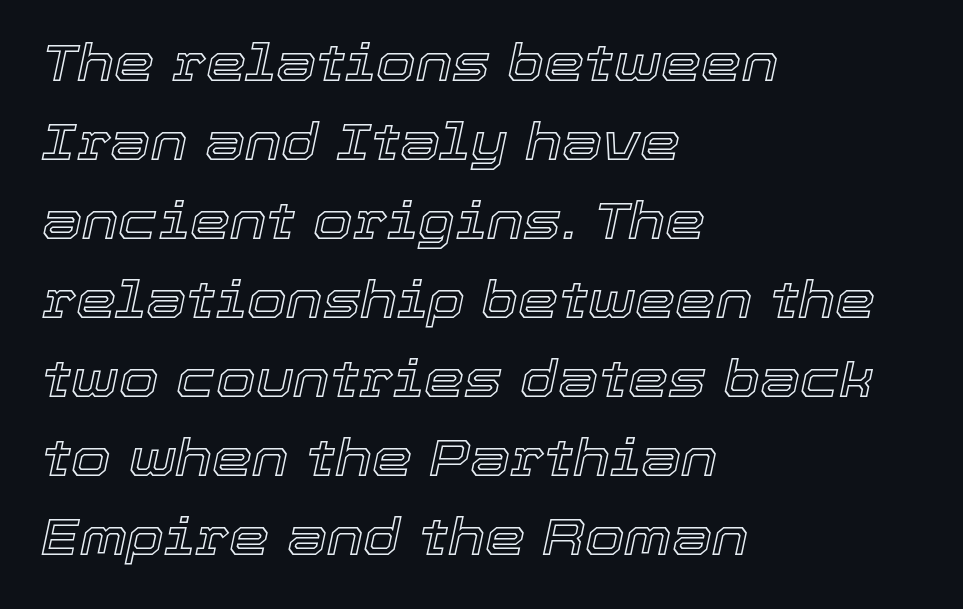
{"italic": "yes", "lean": "right", "slant_degrees": 12, "width": "normal", "x_height": "medium", "monospaced": "no", "underline": "no", "align": "left", "line_spacing": "normal", "line_spacing_ratio": 1.55, "letter_spacing": "normal", "letter_spacing_em": 0.0, "glyph_px": 51}
